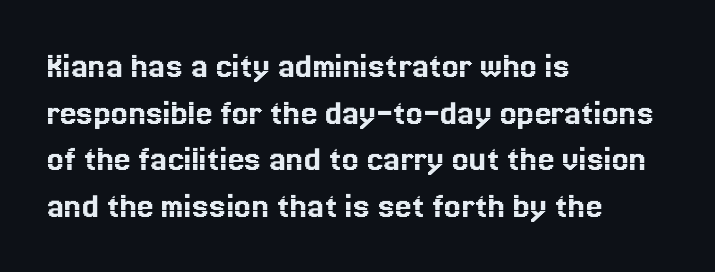
Q: Is the text italic (slanted)? A: No, it is upright.
Q: Is the text underlined? A: No.
Q: How is the paragraph aligned? A: Left-aligned.
Q: Is the spacing between letters normal or unusually wide? A: Normal.
Q: Is the spacing between lines tight, normal or loose? A: Normal.
Q: Width (condensed, normal, or wide)? A: Normal.
Q: x-height? A: Medium.
Q: Monospaced? A: No.
